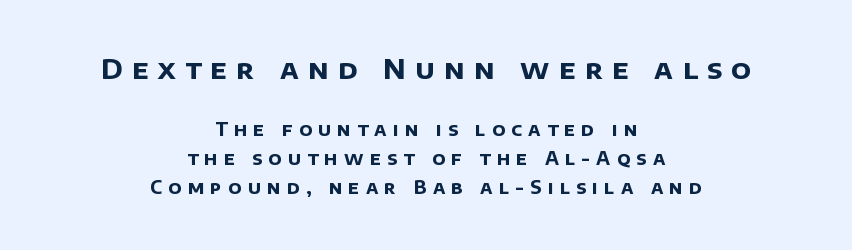
The image shows 27 px bold type; set centered, normal line spacing (1.63x), unusually wide letter spacing (+0.35 em), not underlined; the first (top) block is 1.5x larger.
